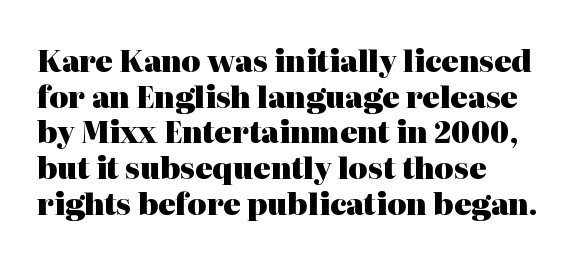
When letters stand straight like this, we call the style roman or upright. Notice how the passage keeps a crisp vertical edge on the left only. I'd describe the lettering as bold — thick and assertive. Anything drawn beneath the words? Only blank space. A serif font was chosen for this passage.
